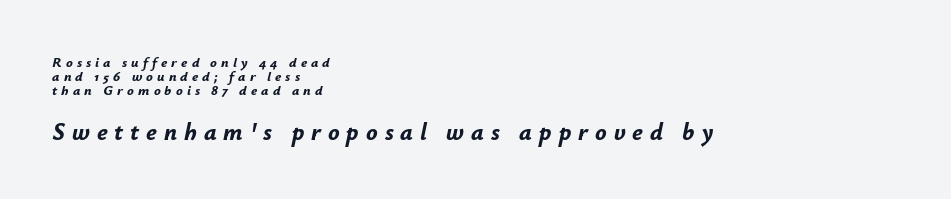
{"italic": "yes", "lean": "right", "slant_degrees": 12, "bold": "yes", "underline": "no", "align": "left", "line_spacing": "tight", "line_spacing_ratio": 1.01, "letter_spacing": "wide", "letter_spacing_em": 0.29, "larger_block": "second", "size_ratio": 1.71, "glyph_px": 24}
